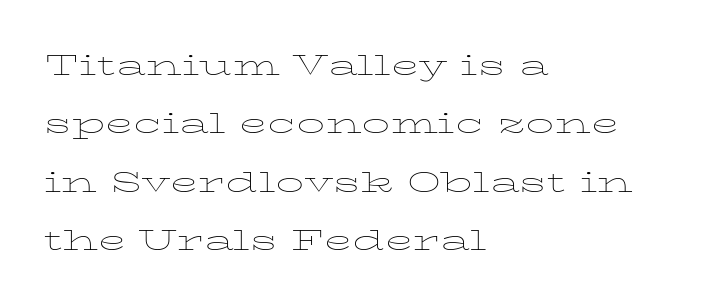
{"italic": "no", "bold": "no", "weight": "thin", "width": "wide", "stroke_contrast": "low", "x_height": "medium", "monospaced": "no", "underline": "no", "align": "left", "line_spacing": "normal", "line_spacing_ratio": 1.58, "letter_spacing": "normal", "letter_spacing_em": 0.0, "glyph_px": 37}
